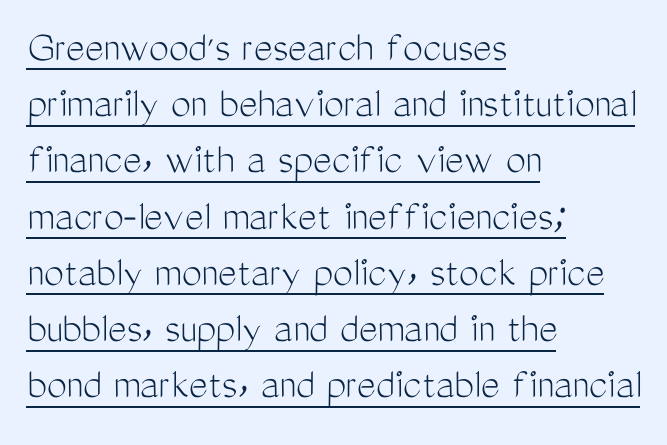
{"serif": "no", "italic": "no", "bold": "no", "weight": "light", "width": "condensed", "stroke_contrast": "medium", "x_height": "medium", "monospaced": "no", "underline": "yes", "align": "left", "line_spacing": "normal", "line_spacing_ratio": 1.25, "letter_spacing": "normal", "letter_spacing_em": 0.0, "glyph_px": 45}
